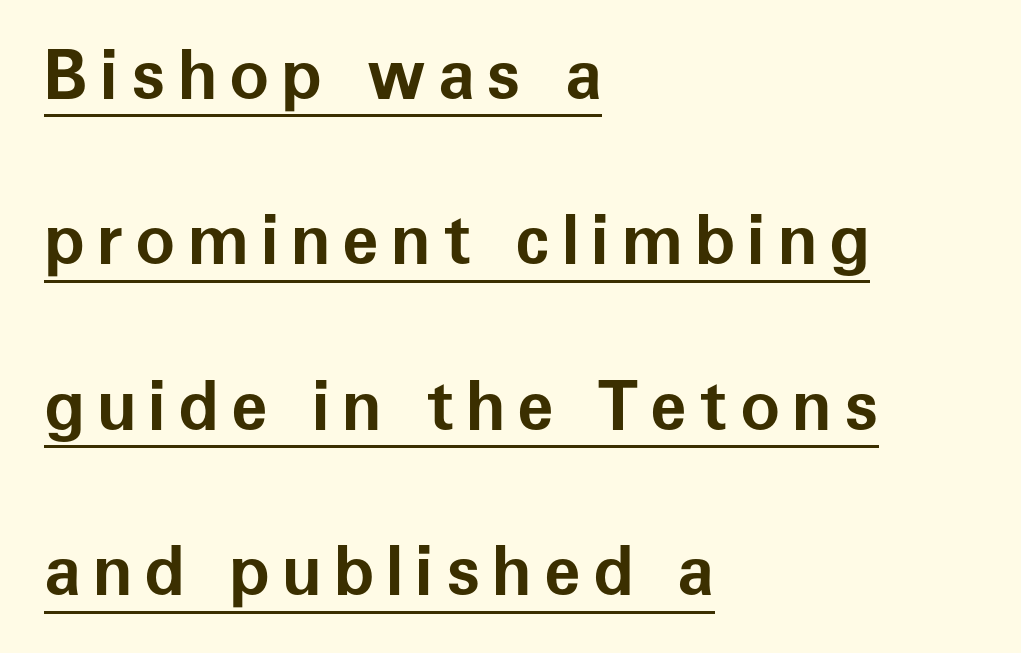
The image shows 67 px bold sans-serif type, upright; set left-aligned, loose line spacing (2.47x), underlined; low stroke contrast and a medium x-height.
